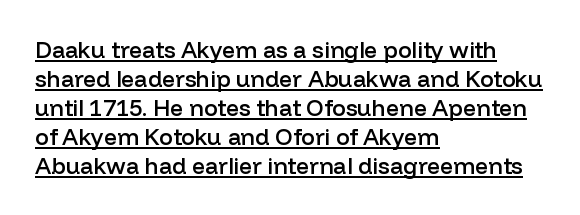
{"italic": "no", "bold": "semi", "underline": "yes", "align": "left", "line_spacing": "normal", "line_spacing_ratio": 1.26, "letter_spacing": "normal", "letter_spacing_em": 0.0, "glyph_px": 23}
